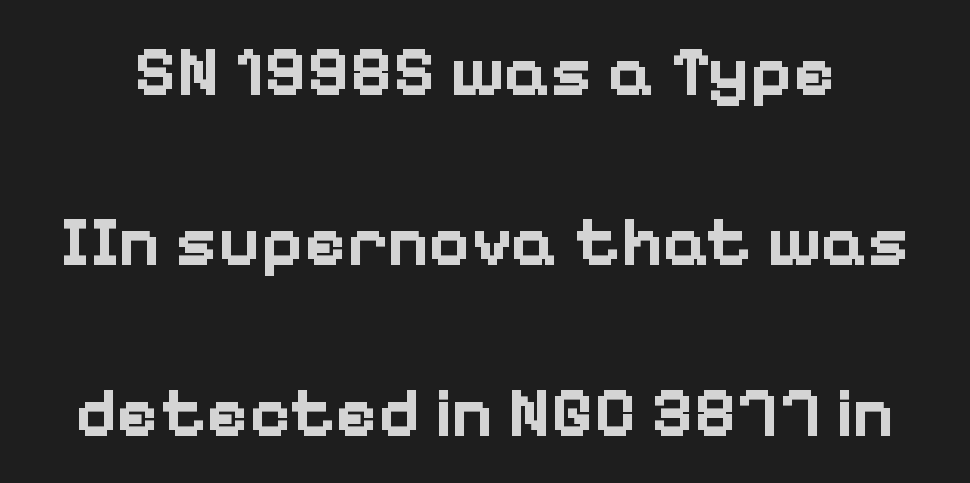
The rendering uses natural spacing where letterforms have individual widths. The space directly below the letters is spotless. Honestly, the letter spacing is just normal — you wouldn't notice it. Successive baselines arrive slowly, with a big drop between each. The type sits square on the baseline with zero lean. Strokes here are thick enough to call this a true bold.
